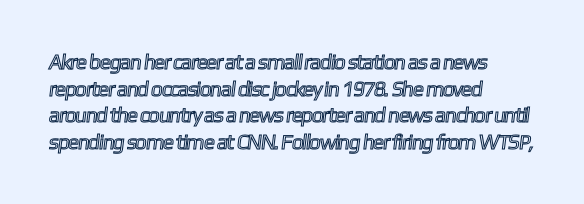
The image shows 21 px text type; set left-aligned, normal line spacing (1.27x), normal letter spacing, not underlined.
